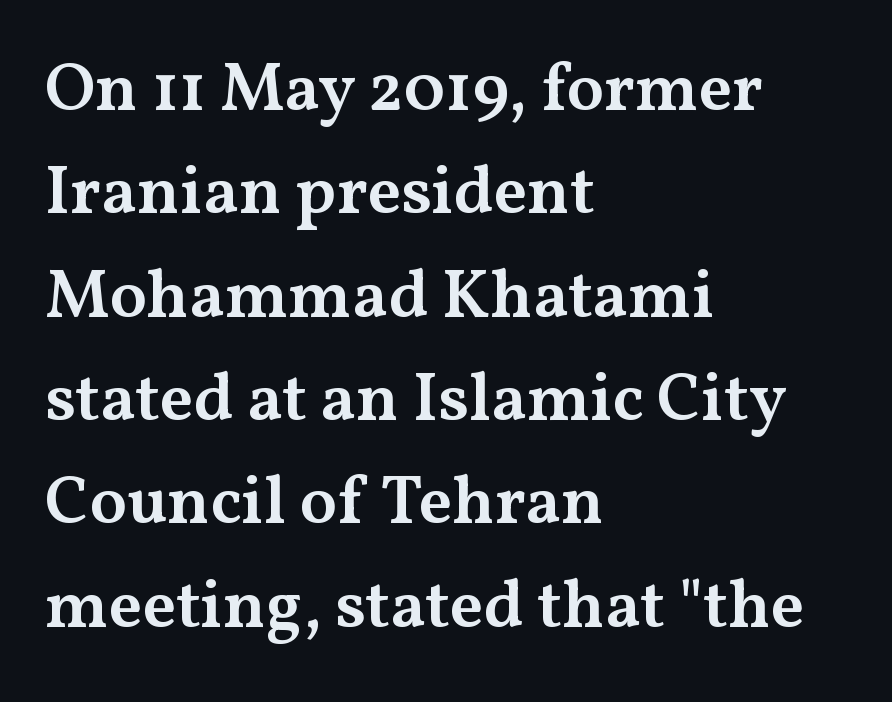
Q: Is the text bold? A: Semi-bold.
Q: Is the text italic (slanted)? A: No, it is upright.
Q: Is the typeface a serif or a sans-serif typeface? A: Serif.
Q: Is the text underlined? A: No.
Q: How is the paragraph aligned? A: Left-aligned.
Q: Is the spacing between letters normal or unusually wide? A: Normal.
Q: Is the spacing between lines tight, normal or loose? A: Normal.
Q: Width (condensed, normal, or wide)? A: Wide.
Q: Stroke contrast? A: Medium.
Q: x-height? A: Medium.
Q: Monospaced? A: No.
